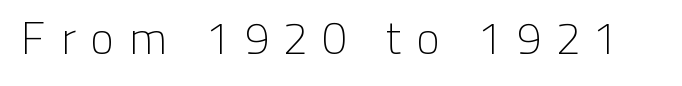
Q: Is the text bold? A: No.
Q: Is the text italic (slanted)? A: No, it is upright.
Q: Is the typeface a serif or a sans-serif typeface? A: Sans-serif.
Q: Is the text underlined? A: No.
Q: Is the spacing between letters normal or unusually wide? A: Unusually wide.
Q: Width (condensed, normal, or wide)? A: Normal.
Q: Stroke contrast? A: Low.
Q: x-height? A: Medium.
Q: Monospaced? A: No.
